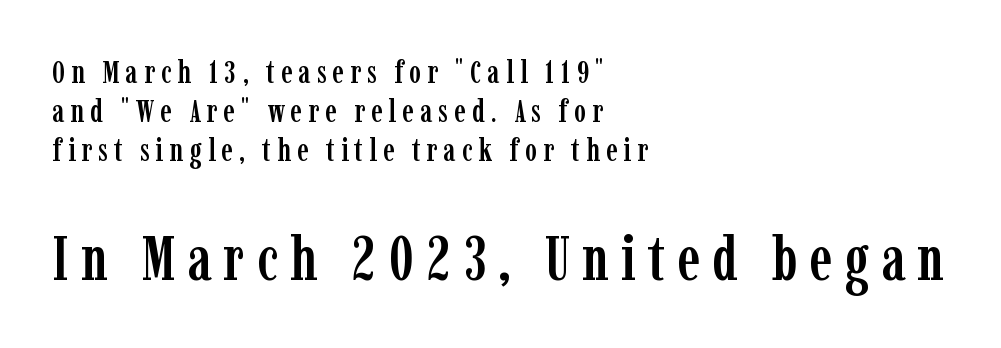
The image shows 63 px condensed serif type, upright; set left-aligned, line spacing 1.22x, not underlined; the second (bottom) block is 1.97x larger; low stroke contrast and a medium x-height.
